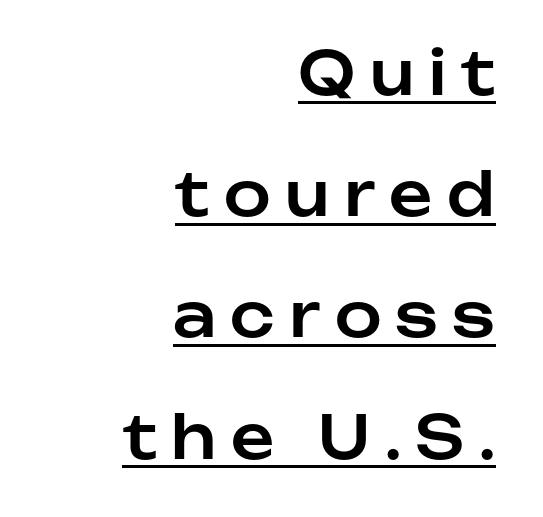
{"serif": "no", "italic": "no", "width": "normal", "stroke_contrast": "low", "x_height": "medium", "monospaced": "no", "underline": "yes", "align": "right", "line_spacing": "loose", "line_spacing_ratio": 2.02, "letter_spacing": "wide", "letter_spacing_em": 0.24, "glyph_px": 60}
